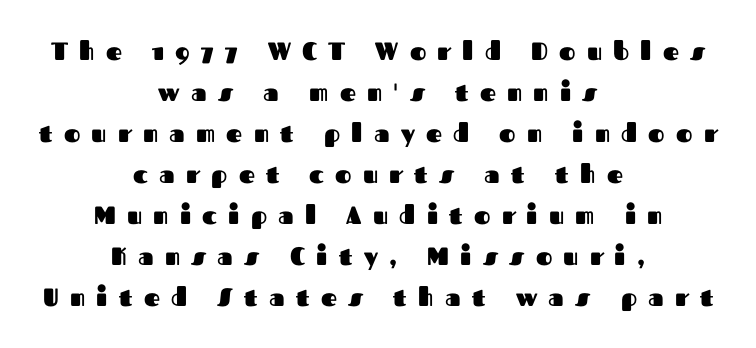
The foot of each line stays bare and open. In terms of leading, this rendering sits right in the middle. The font is running at its bold setting. Vertical strokes here are truly vertical. The letters are spread apart with noticeably loose tracking. A centered setting, common on invitations and titles, is used for this passage.
